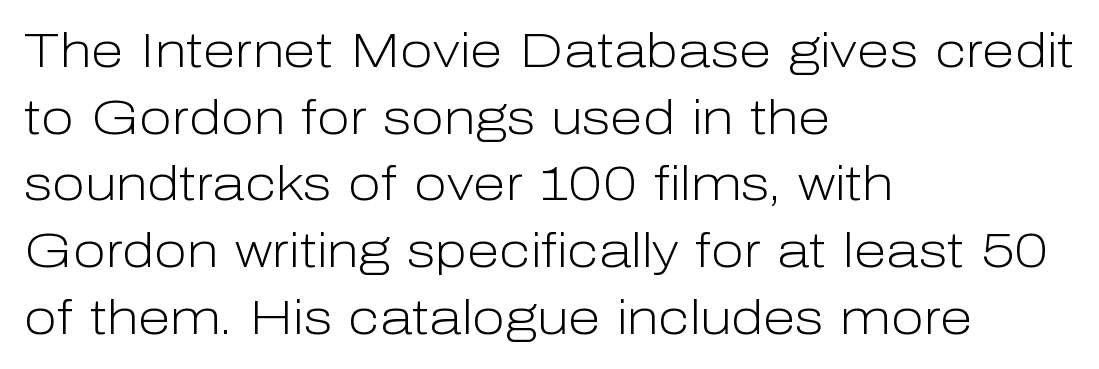
{"serif": "no", "italic": "no", "bold": "no", "weight": "light", "width": "normal", "stroke_contrast": "low", "x_height": "medium", "monospaced": "no", "underline": "no", "align": "left", "line_spacing": "normal", "line_spacing_ratio": 1.39, "letter_spacing": "normal", "letter_spacing_em": 0.0, "glyph_px": 48}
